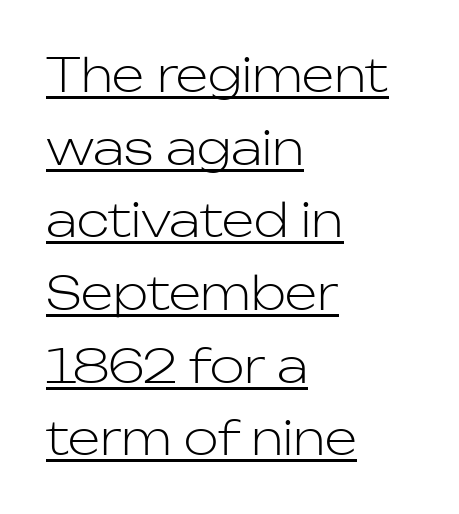
The image shows 46 px light sans-serif type, upright; set left-aligned, normal line spacing (1.58x), normal letter spacing, underlined; low stroke contrast and a medium x-height.
